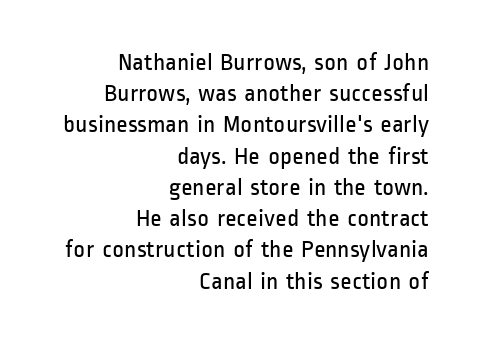
The image shows 25 px text type, upright; set right-aligned, normal line spacing (1.25x), normal letter spacing, not underlined.
